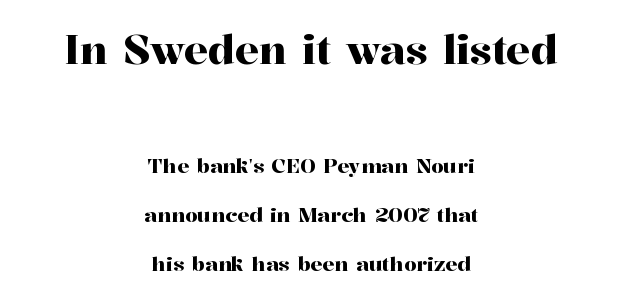
Q: Is the text italic (slanted)? A: No, it is upright.
Q: Is the typeface a serif or a sans-serif typeface? A: Serif.
Q: Is the text underlined? A: No.
Q: How is the paragraph aligned? A: Centered.
Q: Is the spacing between letters normal or unusually wide? A: Normal.
Q: Is the spacing between lines tight, normal or loose? A: Loose.
Q: Which block of text is set in a larger size, the first (top) or the second (bottom)? A: The first (top) one.
Q: Width (condensed, normal, or wide)? A: Normal.
Q: Stroke contrast? A: High.
Q: x-height? A: Medium.
Q: Monospaced? A: No.
